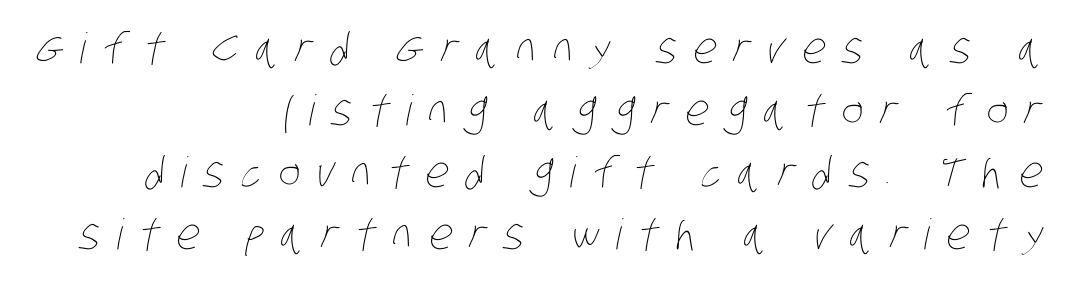
The image shows 42 px thin, condensed type; set right-aligned, normal line spacing (1.48x), unusually wide letter spacing (+0.4 em), not underlined; low stroke contrast and a large x-height.
